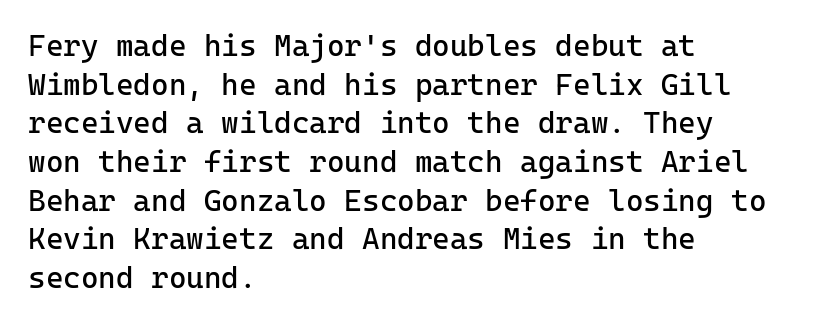
Every row of glyphs begins at an identical x-position on the left. Leading: standard. Nothing unusual about the tracking: characters are spaced as the font intends. Is the type heavy? It reads as light-to-regular instead. Rendered with straight, roman letterforms.
